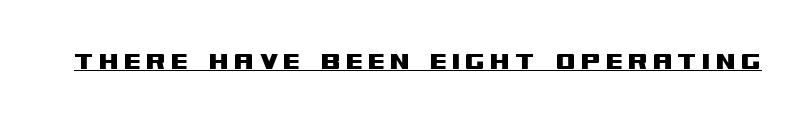
{"serif": "no", "italic": "no", "width": "wide", "stroke_contrast": "medium", "x_height": "large", "monospaced": "no", "underline": "yes", "glyph_px": 29}
